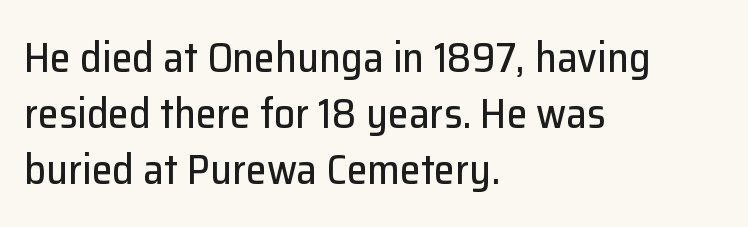
Notice how descenders clear the ascenders below comfortably — that's standard leading. Look at the bottom of the vertical strokes: they stop flat, with no serifs. Compared with typical body copy, the letter spacing here is the same. The rendering anchors every line to the left-hand side.
